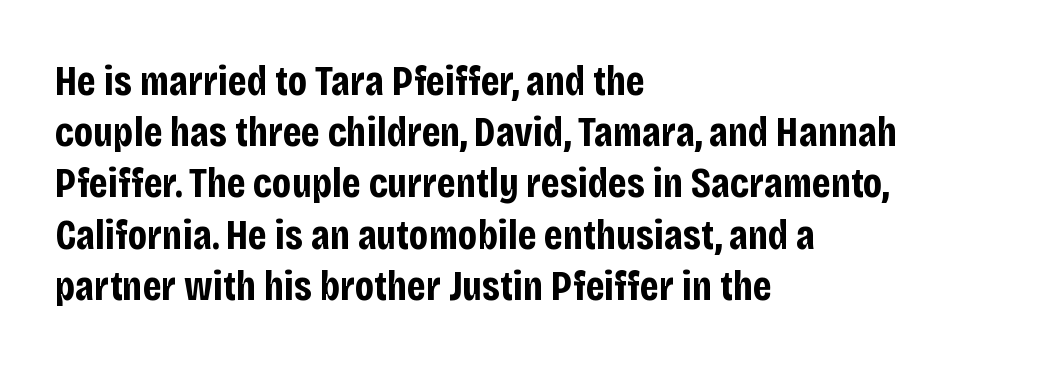
{"serif": "no", "italic": "no", "bold": "yes", "weight": "bold", "width": "condensed", "stroke_contrast": "low", "x_height": "large", "monospaced": "no", "underline": "no", "align": "left", "line_spacing_ratio": 1.22, "letter_spacing": "normal", "letter_spacing_em": 0.0, "glyph_px": 42}
